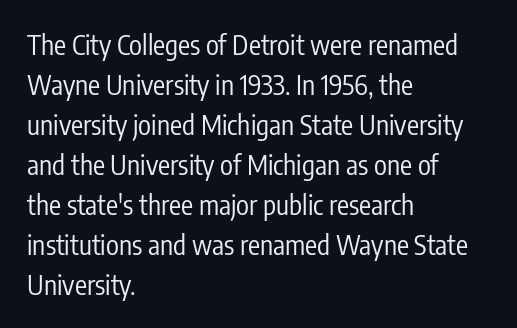
The image shows 27 px text type, upright; set left-aligned, normal line spacing (1.48x), normal letter spacing, not underlined.
